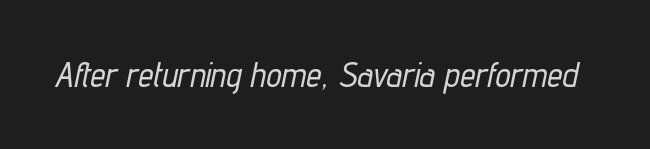
The image shows 34 px condensed type, italic (leaning right); set normal letter spacing, not underlined; low stroke contrast and a medium x-height.
